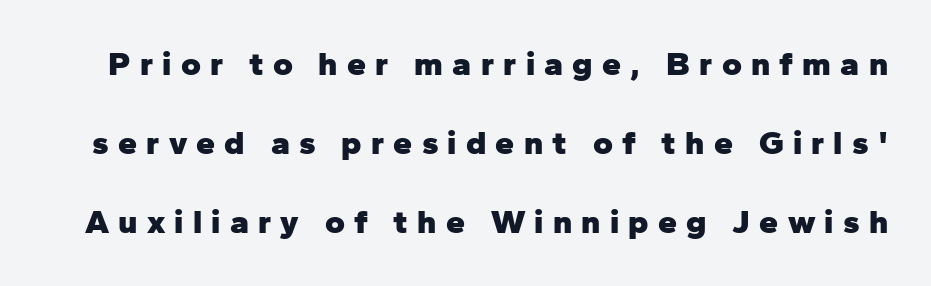
{"serif": "no", "italic": "no", "bold": "yes", "weight": "heavy", "width": "normal", "stroke_contrast": "low", "x_height": "medium", "monospaced": "no", "underline": "no", "line_spacing": "loose", "line_spacing_ratio": 2.33, "letter_spacing": "wide", "letter_spacing_em": 0.27, "glyph_px": 34}
